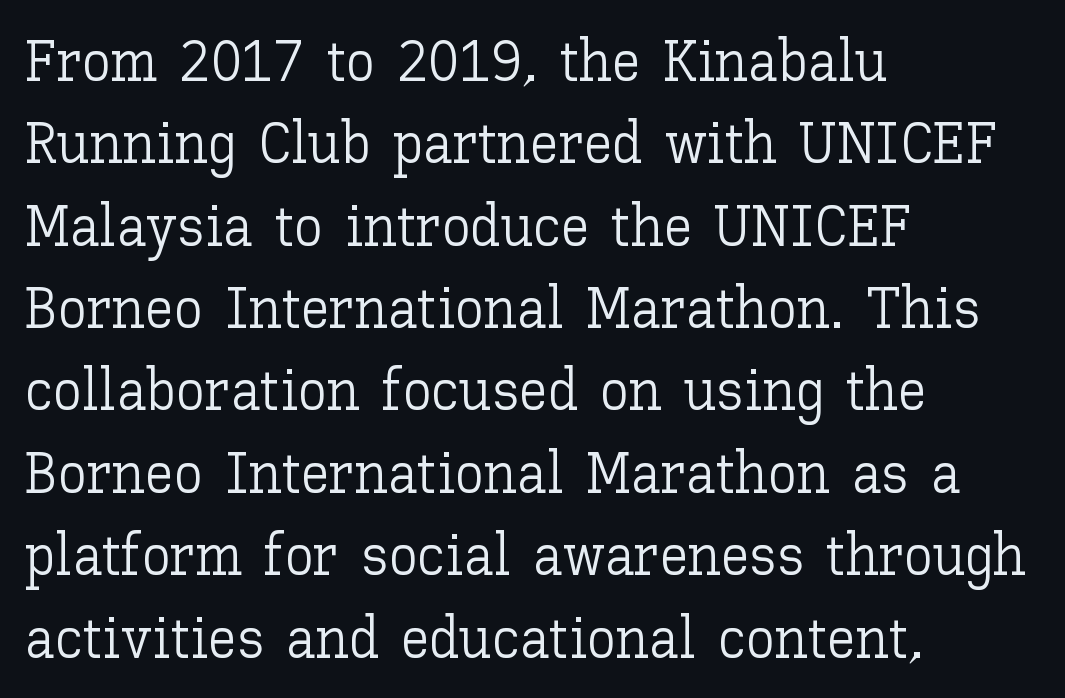
Q: Is the text bold? A: No.
Q: Is the text italic (slanted)? A: No, it is upright.
Q: Is the text underlined? A: No.
Q: How is the paragraph aligned? A: Left-aligned.
Q: Is the spacing between letters normal or unusually wide? A: Normal.
Q: Is the spacing between lines tight, normal or loose? A: Normal.
Q: Width (condensed, normal, or wide)? A: Normal.
Q: Stroke contrast? A: Low.
Q: x-height? A: Medium.
Q: Monospaced? A: No.
